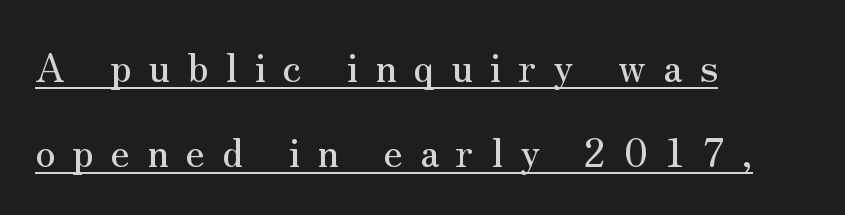
The image shows 40 px serif type, upright; set left-aligned, loose line spacing (2.13x), unusually wide letter spacing (+0.42 em), underlined; medium stroke contrast and a small x-height.
